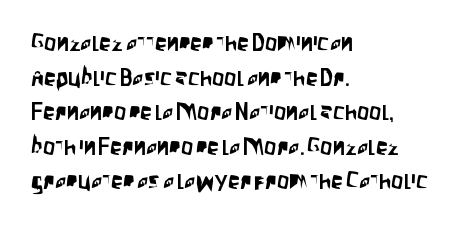
The compositor pushed each line to the left boundary. Compared with typical paragraphs, the rows here are spaced about the same. Here the glyphs are tracked normally, forming tight word shapes. Check the space under the baseline: it is left empty. You can tell it's not italic because the verticals are truly vertical.
